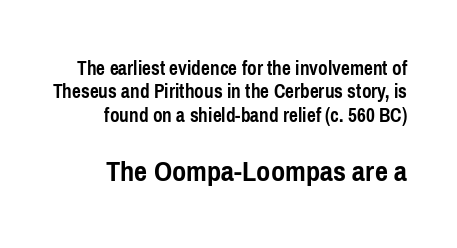
Caption: bold face, heavy strokes. Beneath every word, the page is bare. The rendering shows plain stroke endings on the letterforms — a sans-serif design. Horizontal bands of white between lines are thin slivers. Character size in the trailing block exceeds that of the leading block.
